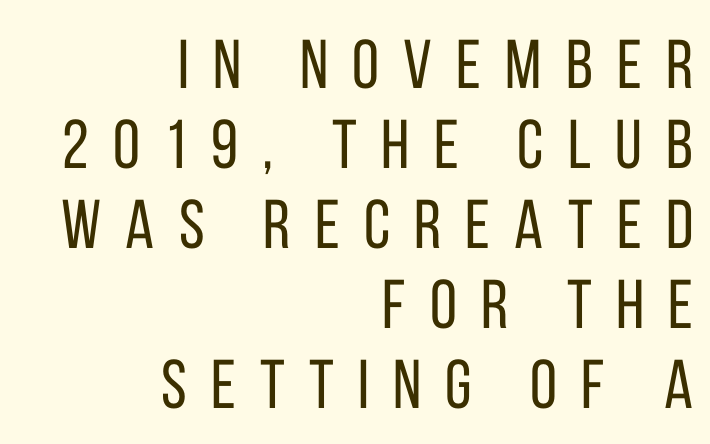
The image shows 69 px regular-weight, condensed sans-serif type, upright; set right-aligned, line spacing 1.16x, unusually wide letter spacing (+0.35 em), not underlined; low stroke contrast and a large x-height.
